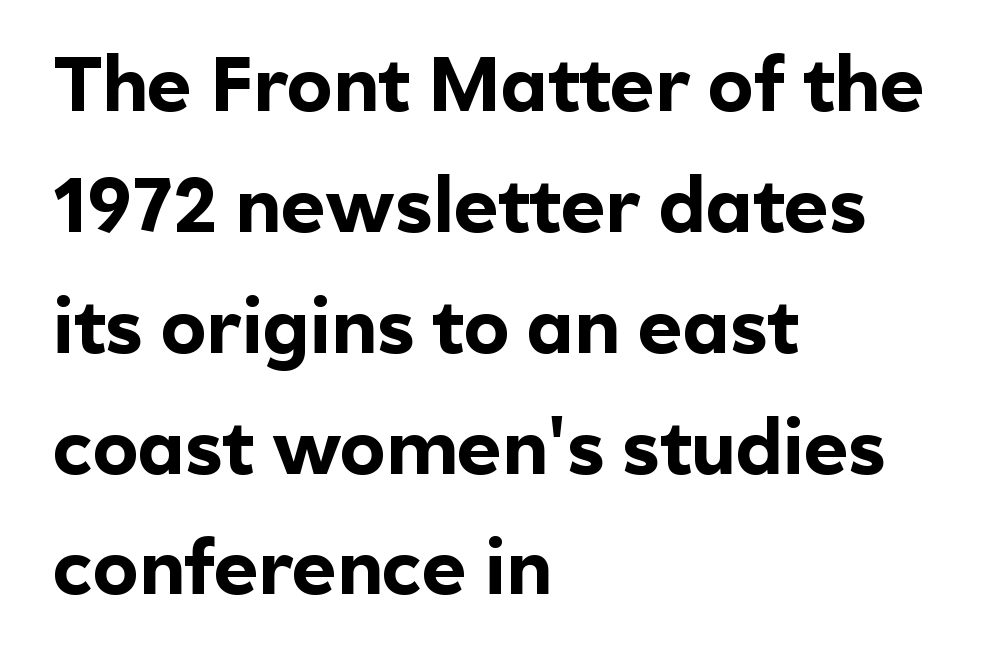
{"serif": "no", "italic": "no", "bold": "yes", "weight": "bold", "width": "normal", "x_height": "medium", "monospaced": "no", "underline": "no", "align": "left", "line_spacing": "normal", "line_spacing_ratio": 1.59, "letter_spacing": "normal", "letter_spacing_em": 0.0, "glyph_px": 76}
